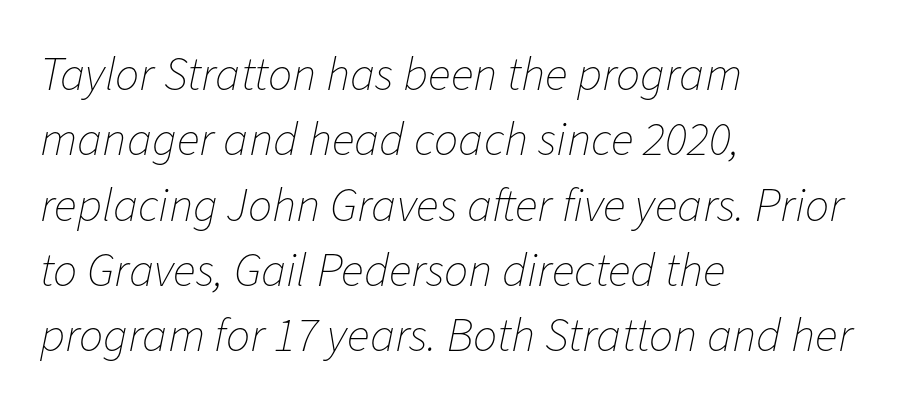
Q: Is the text bold? A: No.
Q: Is the text italic (slanted)? A: Yes, it leans right by about 11 degrees.
Q: Is the text underlined? A: No.
Q: How is the paragraph aligned? A: Left-aligned.
Q: Is the spacing between letters normal or unusually wide? A: Normal.
Q: Is the spacing between lines tight, normal or loose? A: Normal.
Q: Width (condensed, normal, or wide)? A: Normal.
Q: Stroke contrast? A: Low.
Q: x-height? A: Medium.
Q: Monospaced? A: No.
